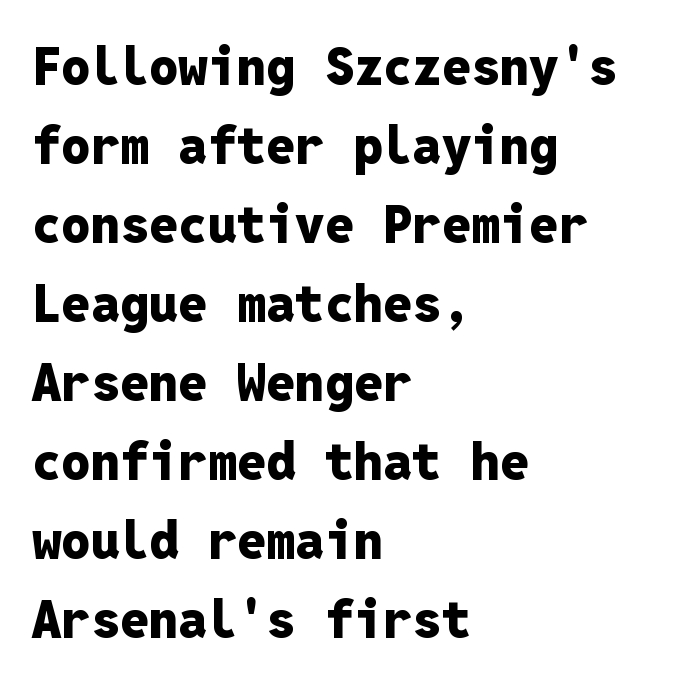
{"serif": "no", "italic": "no", "bold": "yes", "weight": "heavy", "width": "normal", "stroke_contrast": "low", "x_height": "medium", "monospaced": "yes", "underline": "no", "align": "left", "line_spacing": "normal", "line_spacing_ratio": 1.52, "letter_spacing": "normal", "letter_spacing_em": 0.0, "glyph_px": 52}
